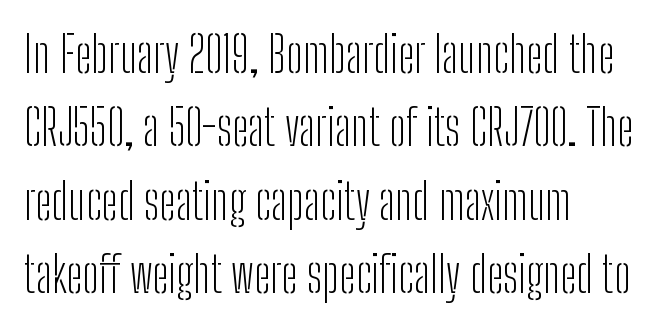
Left-aligned paragraph, ragged on the right. Clear beneath every line of the passage. The type is set solid horizontally, with unmodified tracking. The space between consecutive lines is moderate. It's the straight-up-and-down kind of type.
